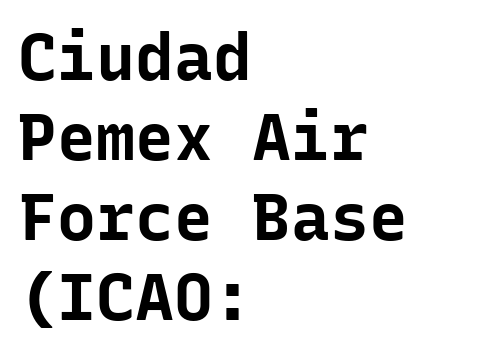
The image shows 65 px bold sans-serif type, upright, monospaced; set left-aligned, line spacing 1.23x, normal letter spacing, not underlined; low stroke contrast and a medium x-height.
